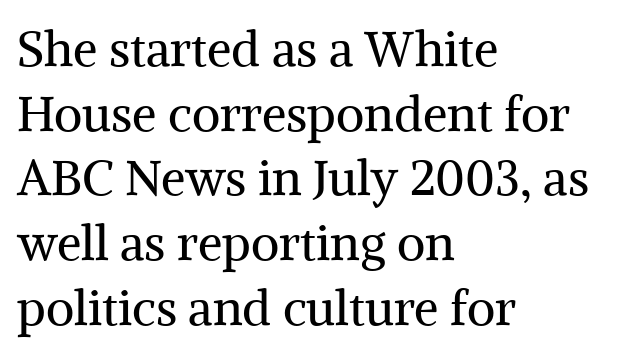
{"serif": "yes", "italic": "no", "bold": "no", "weight": "regular", "width": "normal", "stroke_contrast": "medium", "x_height": "medium", "monospaced": "no", "underline": "no", "align": "left", "line_spacing": "normal", "line_spacing_ratio": 1.32, "letter_spacing": "normal", "letter_spacing_em": 0.0, "glyph_px": 49}
